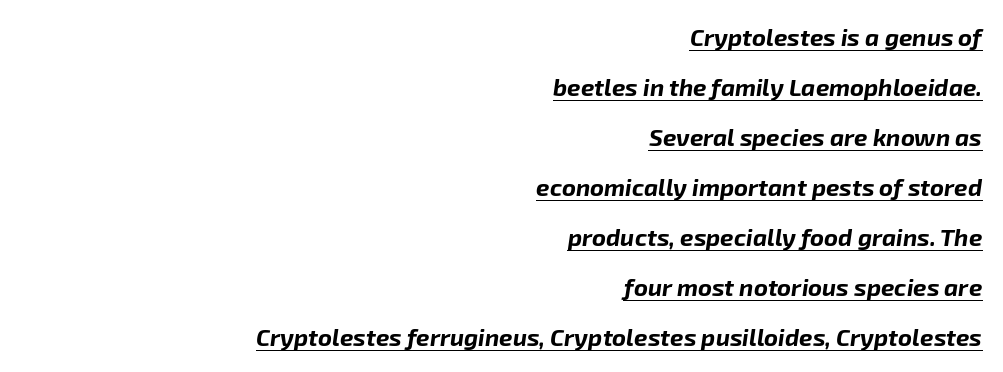
Layout note: lines flush right. This sample uses plain, unmodified letter spacing. Looks like someone drew a line under every word here. Is there much room between lines? Yes — plenty of vertical air separates them. The lettering tilts uniformly, giving the passage an italic look.
